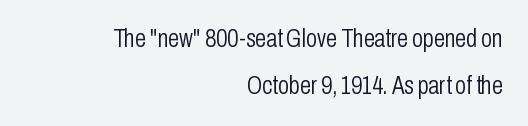
The image shows 25 px text type, upright; set right-aligned, loose line spacing (1.9x), normal letter spacing, not underlined.
